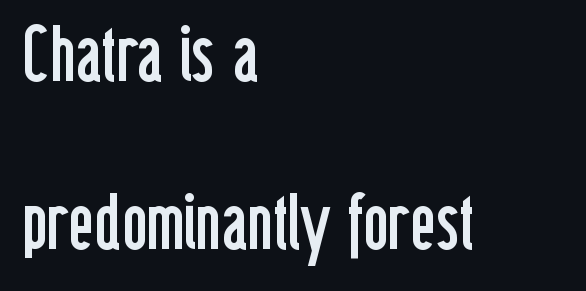
Descender tails drop into unmarked territory. Short and long lines alike share a common starting point at left. This sample has the flowing, uneven cadence of proportional lettering. This is roman type, the default non-slanted kind. Compared with typical body copy, the letter spacing here is the same.
